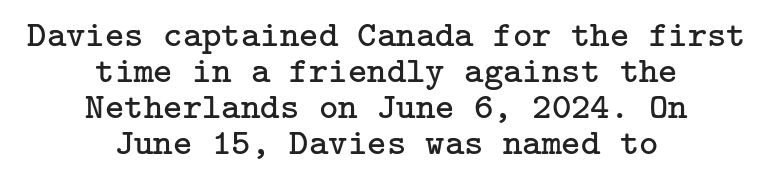
The image shows 37 px regular-weight serif type, upright; set centered, tight line spacing (0.97x), normal letter spacing, not underlined; low stroke contrast and a medium x-height.
